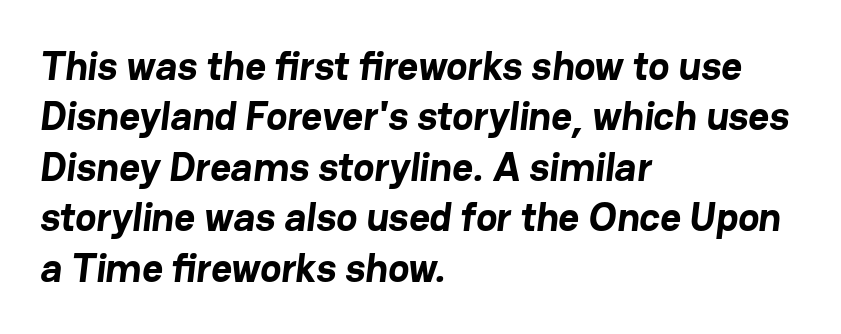
{"serif": "no", "bold": "yes", "weight": "bold", "width": "normal", "stroke_contrast": "low", "x_height": "medium", "monospaced": "no", "underline": "no", "align": "left", "line_spacing": "normal", "line_spacing_ratio": 1.26, "letter_spacing": "normal", "letter_spacing_em": 0.0, "glyph_px": 40}
